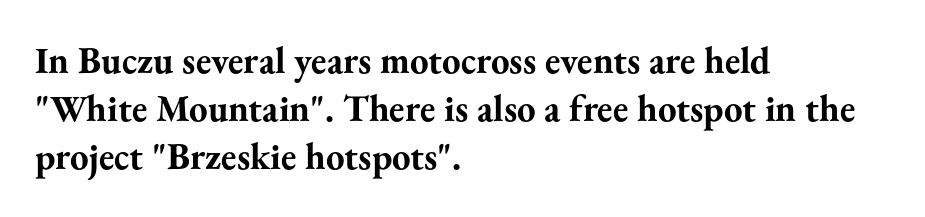
The image shows 37 px bold serif type, upright; set left-aligned, normal line spacing (1.3x), normal letter spacing, not underlined; medium stroke contrast and a small x-height.
